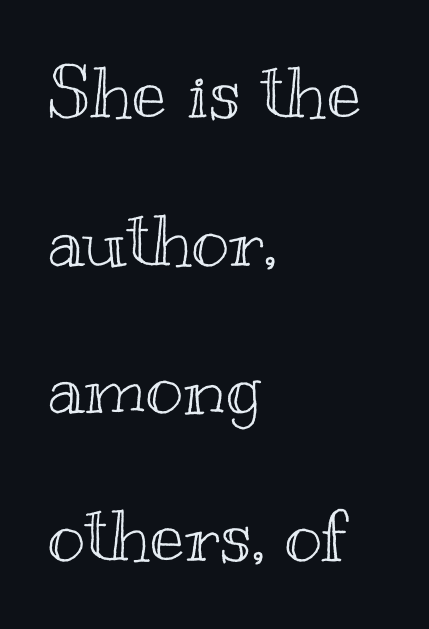
{"italic": "no", "width": "wide", "x_height": "small", "monospaced": "no", "underline": "no", "align": "left", "line_spacing": "loose", "line_spacing_ratio": 2.05, "letter_spacing": "normal", "letter_spacing_em": 0.0, "glyph_px": 72}
